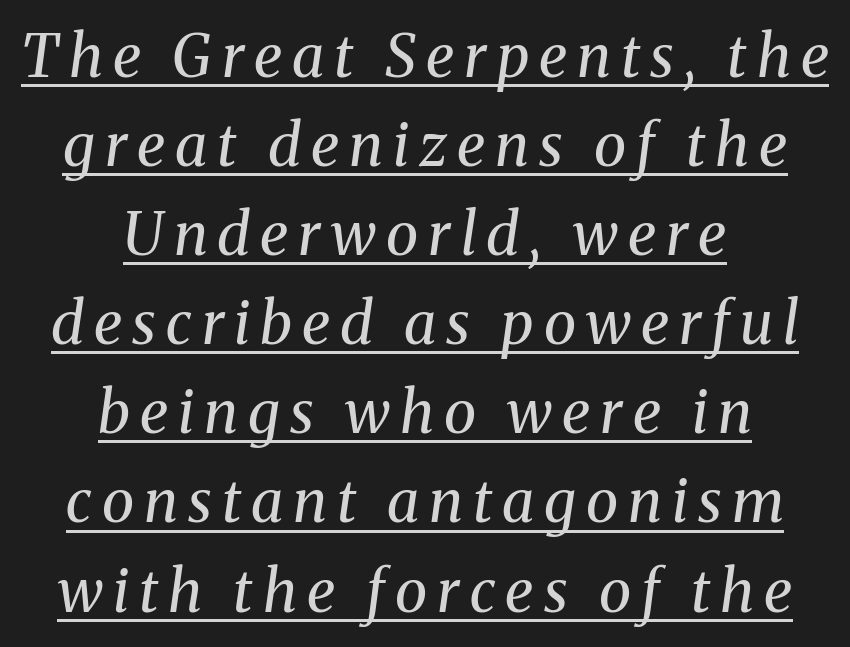
The image shows 59 px regular-weight serif type, italic (leaning right); set centered, normal line spacing (1.51x), underlined; medium stroke contrast and a medium x-height.
